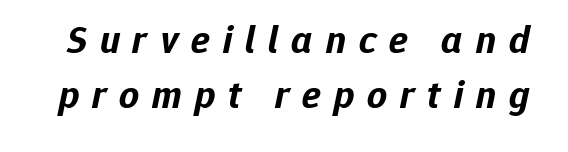
Q: Is the text bold? A: Yes.
Q: Is the text italic (slanted)? A: Yes, it leans right by about 12 degrees.
Q: Is the text underlined? A: No.
Q: Is the spacing between letters normal or unusually wide? A: Unusually wide.
Q: Is the spacing between lines tight, normal or loose? A: Normal.
Q: Width (condensed, normal, or wide)? A: Normal.
Q: Stroke contrast? A: Low.
Q: x-height? A: Medium.
Q: Monospaced? A: No.
